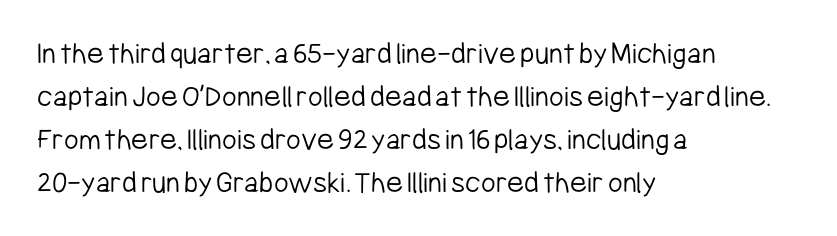
Typographically, this falls in the sans-serif category. Stroke thickness stays within the range of a standard reading face or lighter. Characters remain perfectly vertical along every line. One glance says typical: line gaps are just what's usual.
